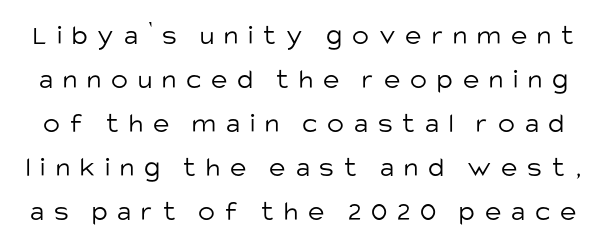
Think of a printed novel: that variable character pitch is what you see here. Nobody drew a line under any word here. No italicization has been applied; the sample stays upright. Vertical spacing — default.
